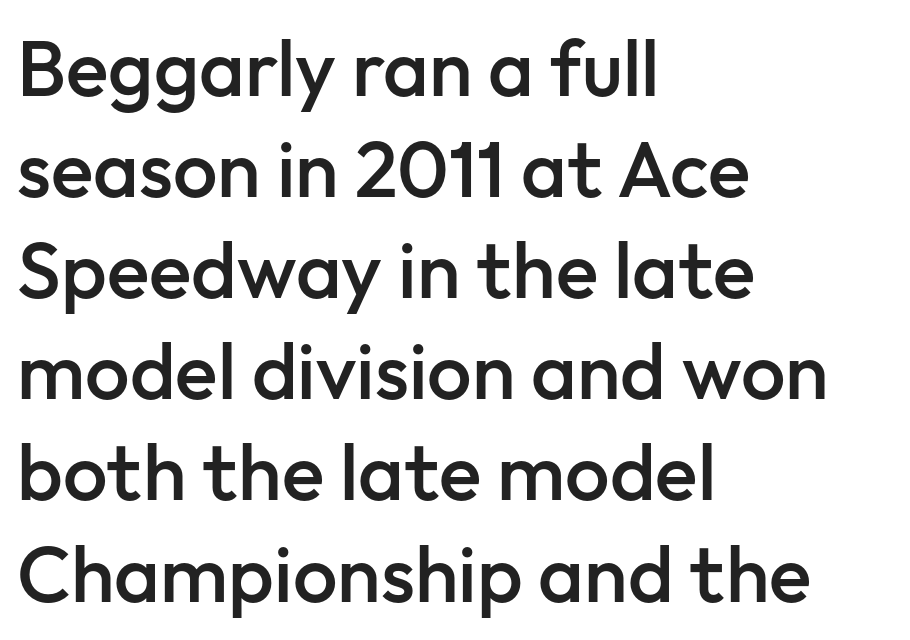
In terms of letterform style, serifs are entirely absent. Is this a fixed-width face? No — the glyphs have proportional, varying widths. Inter-character spacing is left at the font's built-in metrics. The rows are spaced the way most documents space them. Weight: semibold (demi). Typeset ragged right — the left edge is the straight one.
